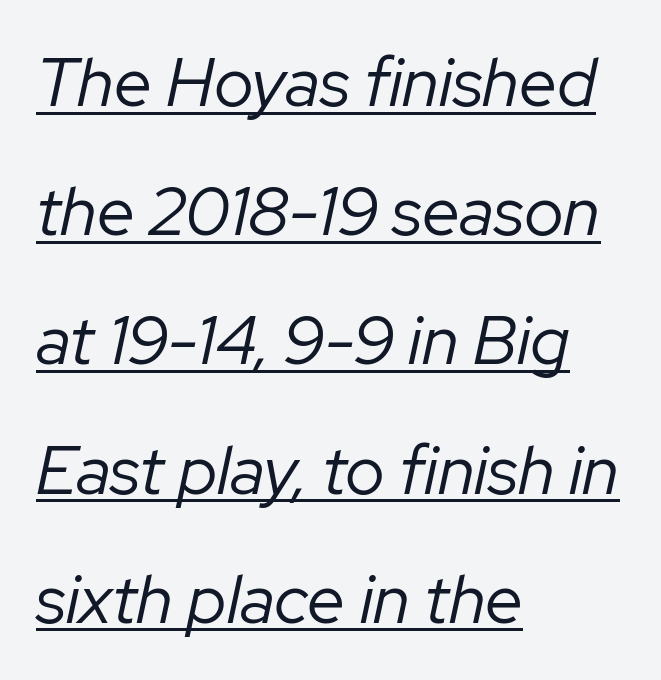
Q: Is the text bold? A: No.
Q: Is the text italic (slanted)? A: Yes, it leans right by about 12 degrees.
Q: Is the text underlined? A: Yes.
Q: How is the paragraph aligned? A: Left-aligned.
Q: Is the spacing between letters normal or unusually wide? A: Normal.
Q: Is the spacing between lines tight, normal or loose? A: Loose.
Q: Width (condensed, normal, or wide)? A: Normal.
Q: Stroke contrast? A: Low.
Q: x-height? A: Medium.
Q: Monospaced? A: No.
